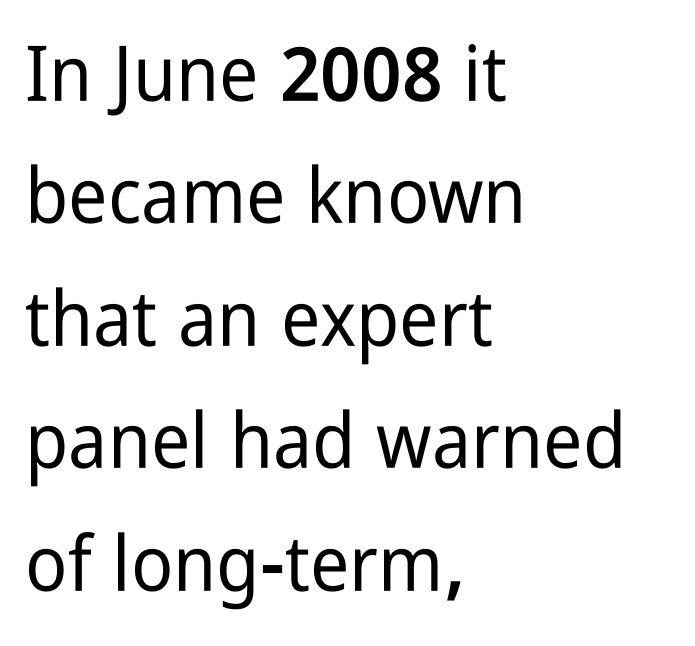
{"serif": "no", "italic": "no", "width": "condensed", "stroke_contrast": "low", "x_height": "medium", "monospaced": "no", "underline": "no", "align": "left", "line_spacing": "normal", "line_spacing_ratio": 1.59, "letter_spacing": "normal", "letter_spacing_em": 0.0, "glyph_px": 77}
